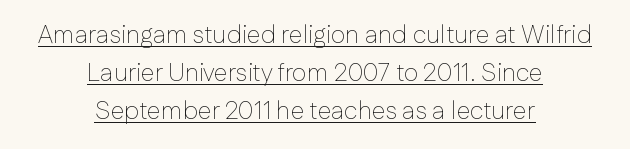
The image shows 25 px text type, upright; set centered, normal line spacing (1.53x), normal letter spacing, underlined.
